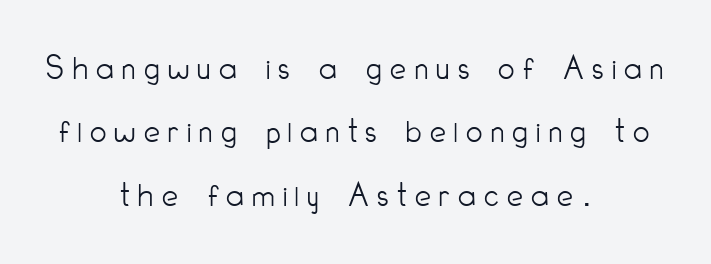
Q: Is the text bold? A: No.
Q: Is the text italic (slanted)? A: No, it is upright.
Q: Is the typeface a serif or a sans-serif typeface? A: Sans-serif.
Q: Is the text underlined? A: No.
Q: How is the paragraph aligned? A: Centered.
Q: Is the spacing between letters normal or unusually wide? A: Unusually wide.
Q: Width (condensed, normal, or wide)? A: Condensed.
Q: Stroke contrast? A: Low.
Q: x-height? A: Small.
Q: Monospaced? A: No.
